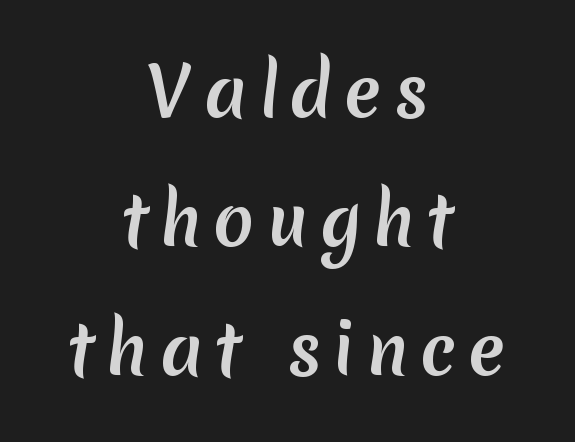
Lines of text with bare space underneath. Alignment: centered. You could not count columns in this text — the font is proportionally spaced. No feet cap the strokes, marking this as sans-serif type. These lines stand farther apart than default settings would place them.
